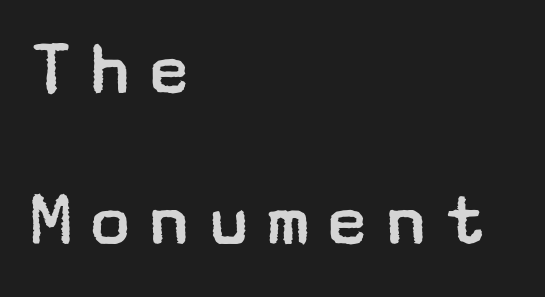
The image shows 80 px regular-weight, wide sans-serif type, upright; set left-aligned, line spacing 1.89x, not underlined; low stroke contrast and a medium x-height.
